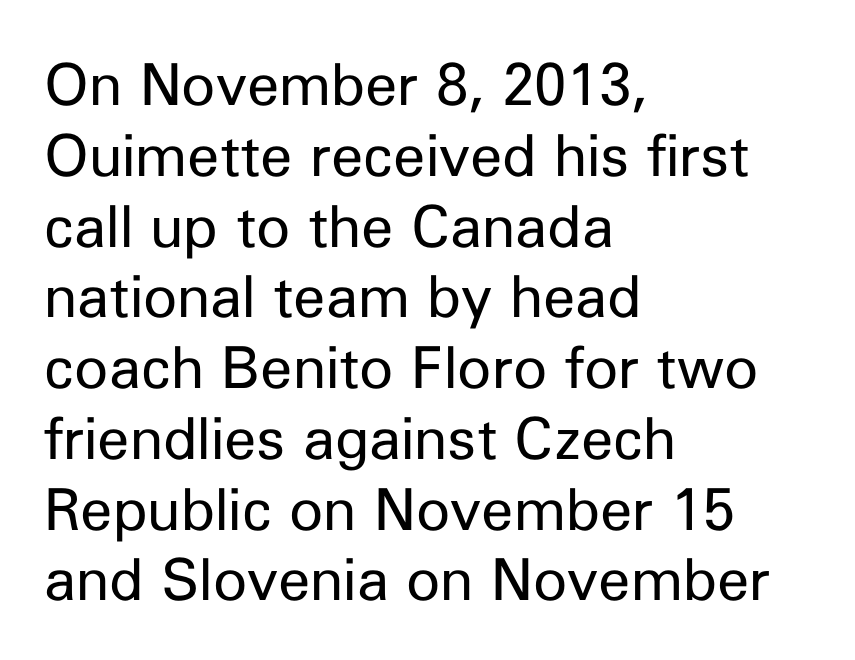
The image shows 58 px regular-weight sans-serif type, upright; set left-aligned, line spacing 1.22x, normal letter spacing, not underlined; low stroke contrast and a medium x-height.
